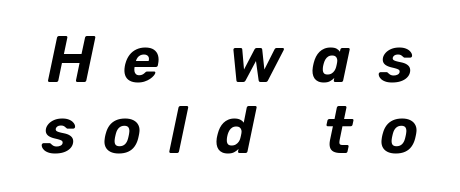
Each row of text sits above clean, open space. Here the glyphs are tracked loosely, breaking word shapes into spaced letters. Varying glyph widths throughout — classic text-font behaviour. When letters slant like this, we call the style italic.
